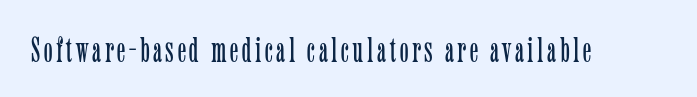
Q: Is the text bold? A: No.
Q: Is the text italic (slanted)? A: No, it is upright.
Q: Is the typeface a serif or a sans-serif typeface? A: Serif.
Q: Is the text underlined? A: No.
Q: Width (condensed, normal, or wide)? A: Condensed.
Q: Stroke contrast? A: Low.
Q: x-height? A: Medium.
Q: Monospaced? A: No.
